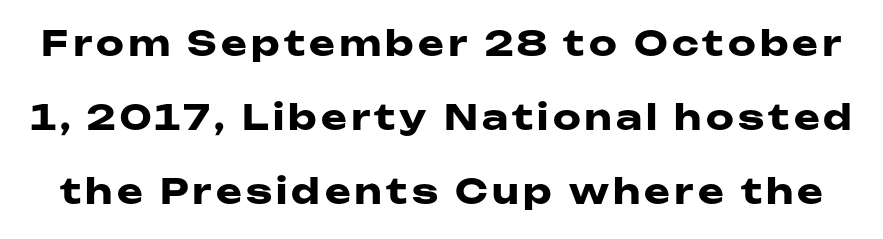
Q: Is the text bold? A: Yes.
Q: Is the text italic (slanted)? A: No, it is upright.
Q: Is the typeface a serif or a sans-serif typeface? A: Sans-serif.
Q: Is the text underlined? A: No.
Q: Is the spacing between lines tight, normal or loose? A: Loose.
Q: Width (condensed, normal, or wide)? A: Wide.
Q: Stroke contrast? A: Low.
Q: x-height? A: Medium.
Q: Monospaced? A: No.
